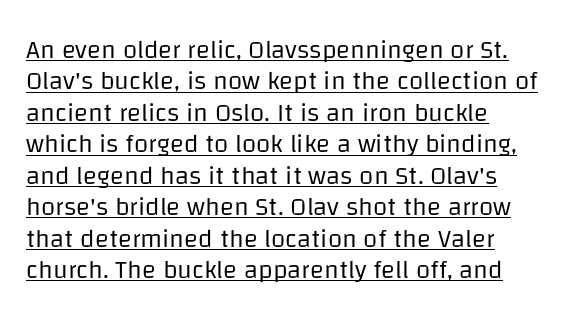
The letters stand straight up with perfectly vertical stems. Weight class: somewhere from thin through regular. This sample carries an underscore along the baseline area. The type is set solid horizontally, with unmodified tracking.
